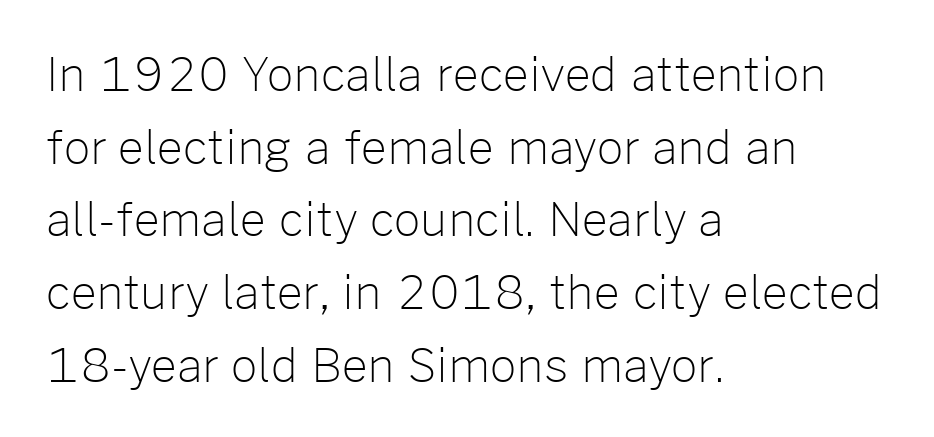
The image shows 46 px light sans-serif type, upright; set left-aligned, normal line spacing (1.58x), normal letter spacing, not underlined; low stroke contrast and a medium x-height.
